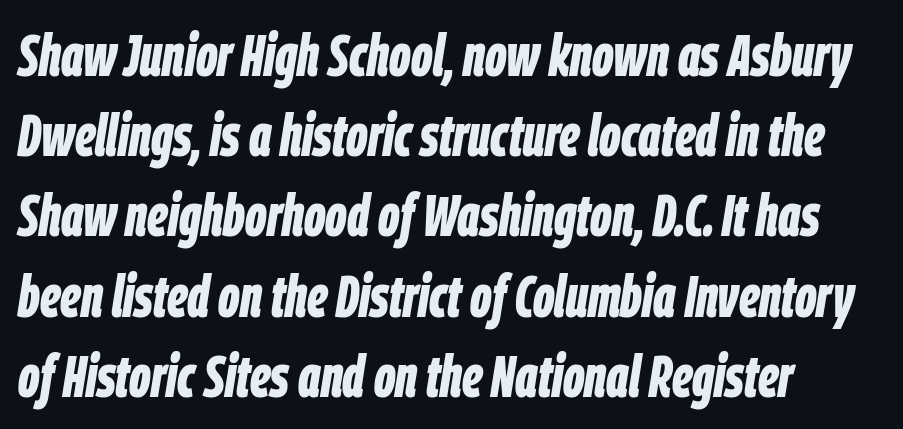
{"italic": "yes", "lean": "right", "slant_degrees": 9, "bold": "yes", "weight": "bold", "width": "condensed", "stroke_contrast": "low", "x_height": "large", "monospaced": "no", "underline": "no", "align": "left", "line_spacing": "normal", "line_spacing_ratio": 1.36, "letter_spacing": "normal", "letter_spacing_em": 0.0, "glyph_px": 59}
